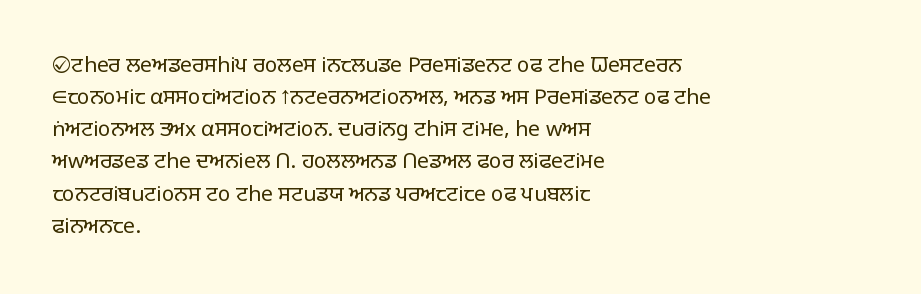
The image shows 21 px text type, upright; set left-aligned, normal line spacing (1.53x), normal letter spacing, not underlined.
